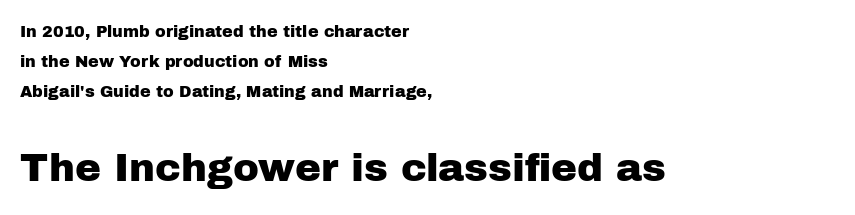
Notice how the stems are strictly vertical — no italics here. Check under the words: just untouched page. Note the varied advance widths — an 'i' is clearly narrower than an 'm'. This rendering uses left alignment, leaving the right contour irregular.
